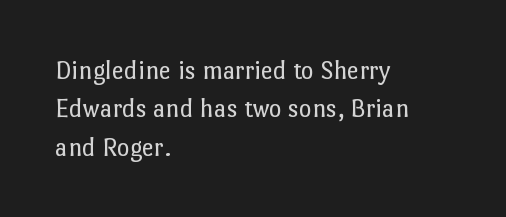
Every row of glyphs begins at an identical x-position on the left. A roman cut, with each character standing at attention. Does the leading feel generous? No, just average. The tracking reads as untouched default to a designer's eye.
